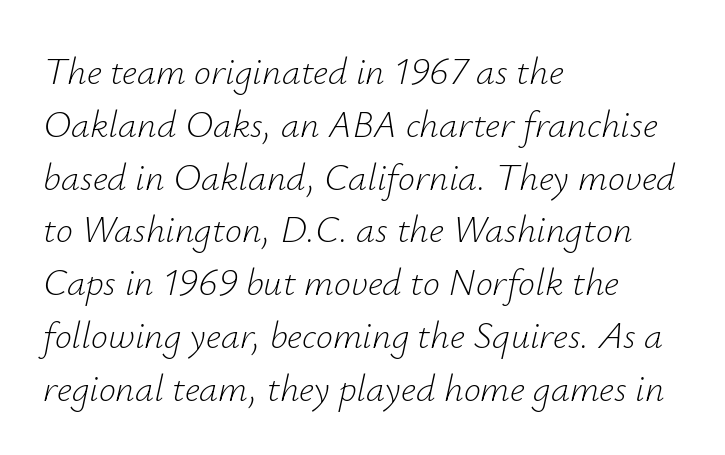
Q: Is the text bold? A: No.
Q: Is the text italic (slanted)? A: Yes, it leans right by about 12 degrees.
Q: Is the text underlined? A: No.
Q: How is the paragraph aligned? A: Left-aligned.
Q: Is the spacing between letters normal or unusually wide? A: Normal.
Q: Is the spacing between lines tight, normal or loose? A: Normal.
Q: Width (condensed, normal, or wide)? A: Normal.
Q: Stroke contrast? A: Low.
Q: x-height? A: Small.
Q: Monospaced? A: No.
